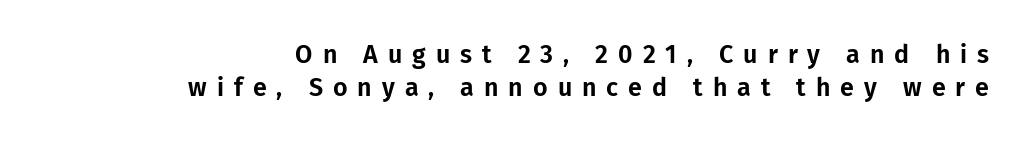
Rendered with straight, roman letterforms. The paragraph shown leans on its right margin. Loose tracking; the words dissolve into strings of separated letters. Regarding leading, the lines here are spaced in the standard way.
